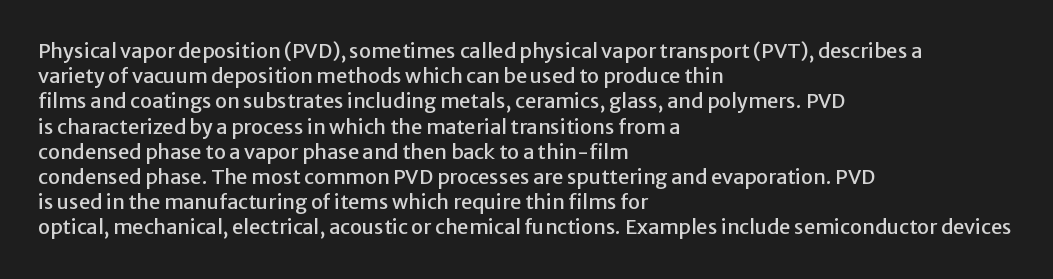
Q: Is the text italic (slanted)? A: No, it is upright.
Q: Is the text underlined? A: No.
Q: How is the paragraph aligned? A: Left-aligned.
Q: Is the spacing between letters normal or unusually wide? A: Normal.
Q: Is the spacing between lines tight, normal or loose? A: Normal.
